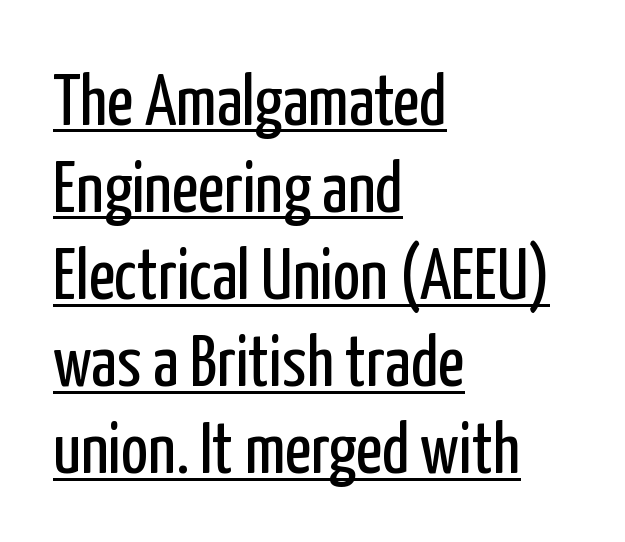
{"serif": "no", "italic": "no", "bold": "no", "weight": "regular", "width": "condensed", "stroke_contrast": "low", "x_height": "medium", "monospaced": "no", "underline": "yes", "align": "left", "line_spacing_ratio": 1.21, "letter_spacing": "normal", "letter_spacing_em": 0.0, "glyph_px": 72}
